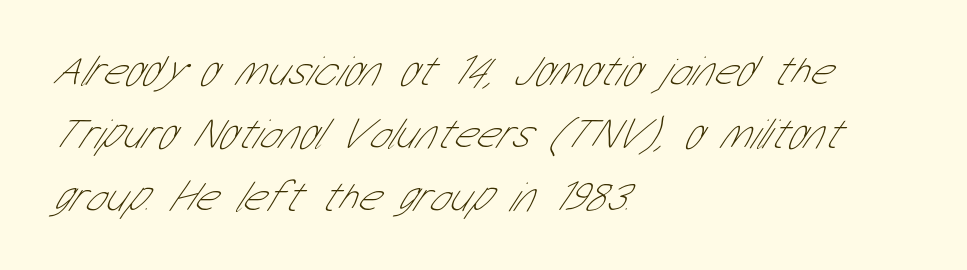
Q: Is the text bold? A: No.
Q: Is the typeface a serif or a sans-serif typeface? A: Sans-serif.
Q: Is the text underlined? A: No.
Q: How is the paragraph aligned? A: Left-aligned.
Q: Is the spacing between letters normal or unusually wide? A: Normal.
Q: Is the spacing between lines tight, normal or loose? A: Normal.
Q: Width (condensed, normal, or wide)? A: Condensed.
Q: Stroke contrast? A: Low.
Q: x-height? A: Medium.
Q: Monospaced? A: No.
